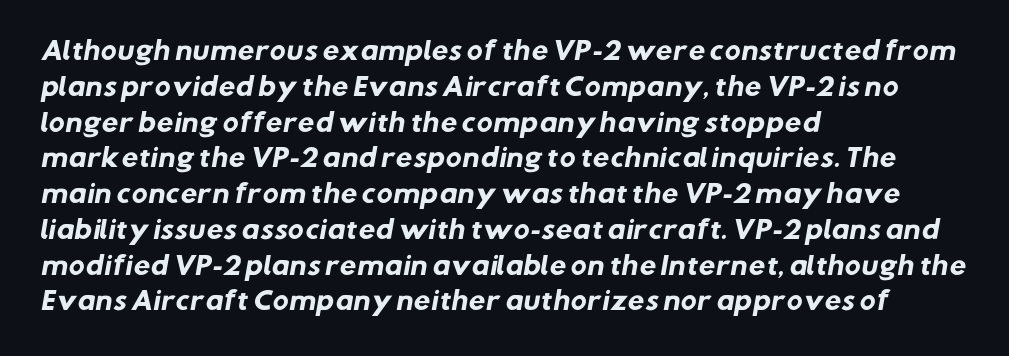
{"bold": "yes", "underline": "no", "align": "left", "line_spacing": "normal", "line_spacing_ratio": 1.49, "letter_spacing": "normal", "letter_spacing_em": 0.0, "glyph_px": 24}
